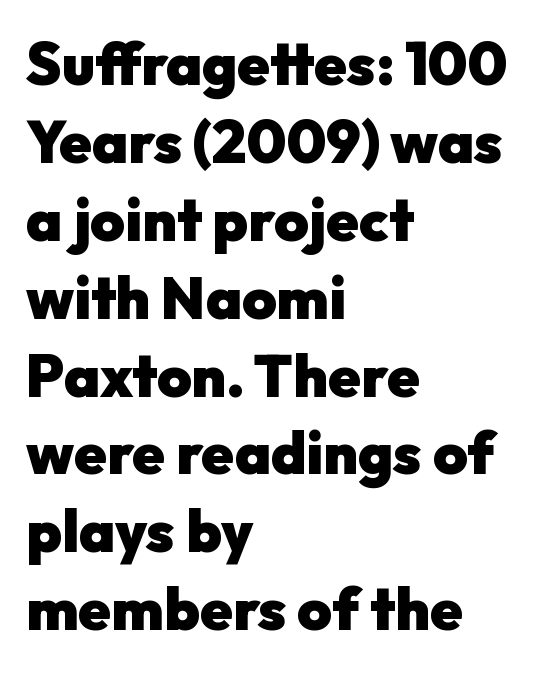
Q: Is the text bold? A: Yes.
Q: Is the text italic (slanted)? A: No, it is upright.
Q: Is the typeface a serif or a sans-serif typeface? A: Sans-serif.
Q: Is the text underlined? A: No.
Q: How is the paragraph aligned? A: Left-aligned.
Q: Is the spacing between letters normal or unusually wide? A: Normal.
Q: Is the spacing between lines tight, normal or loose? A: Normal.
Q: Width (condensed, normal, or wide)? A: Normal.
Q: Stroke contrast? A: Low.
Q: x-height? A: Medium.
Q: Monospaced? A: No.
